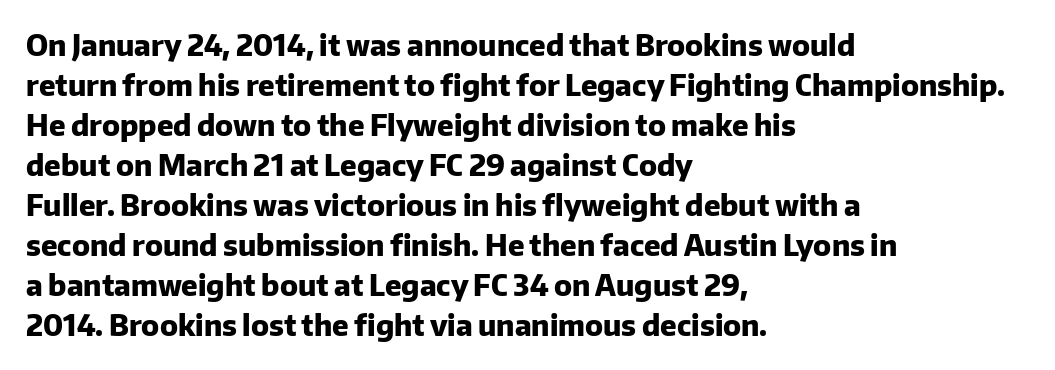
Q: Is the text bold? A: Yes.
Q: Is the text italic (slanted)? A: No, it is upright.
Q: Is the typeface a serif or a sans-serif typeface? A: Sans-serif.
Q: Is the text underlined? A: No.
Q: How is the paragraph aligned? A: Left-aligned.
Q: Is the spacing between letters normal or unusually wide? A: Normal.
Q: Is the spacing between lines tight, normal or loose? A: Normal.
Q: Width (condensed, normal, or wide)? A: Normal.
Q: Stroke contrast? A: Low.
Q: x-height? A: Medium.
Q: Monospaced? A: No.
